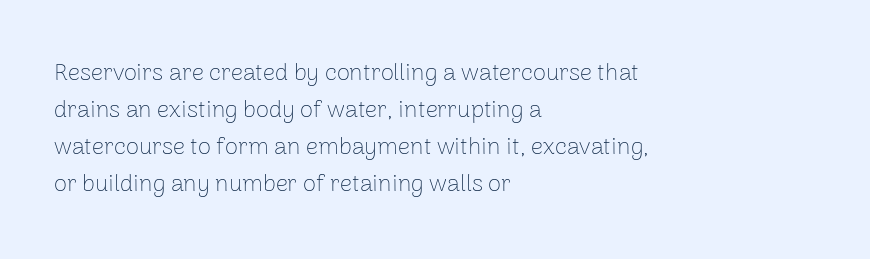
{"italic": "no", "bold": "no", "underline": "no", "align": "left", "line_spacing": "normal", "line_spacing_ratio": 1.54, "letter_spacing": "normal", "letter_spacing_em": 0.0, "glyph_px": 24}
